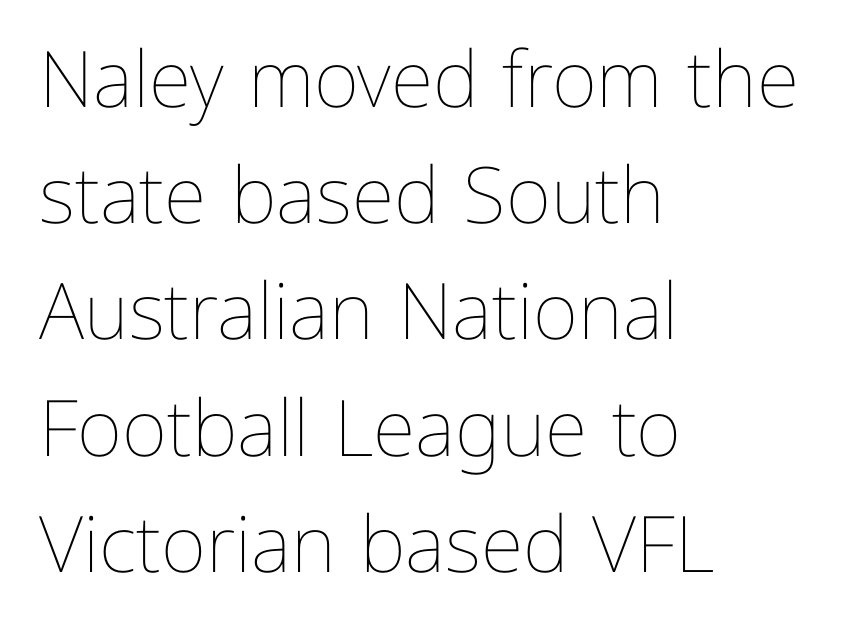
{"italic": "no", "bold": "no", "weight": "thin", "width": "normal", "stroke_contrast": "low", "x_height": "medium", "monospaced": "no", "underline": "no", "align": "left", "line_spacing": "normal", "line_spacing_ratio": 1.49, "letter_spacing": "normal", "letter_spacing_em": 0.0, "glyph_px": 78}
